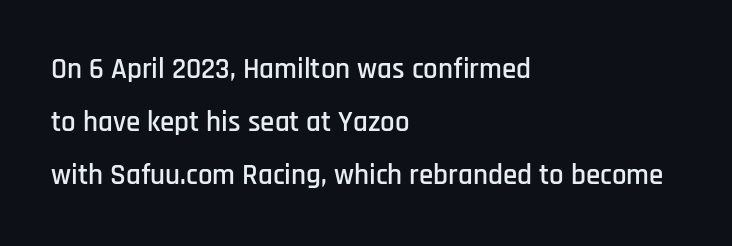
{"serif": "no", "italic": "no", "width": "condensed", "stroke_contrast": "low", "x_height": "large", "monospaced": "no", "underline": "no", "align": "left", "line_spacing_ratio": 1.82, "letter_spacing": "normal", "letter_spacing_em": 0.0, "glyph_px": 29}
